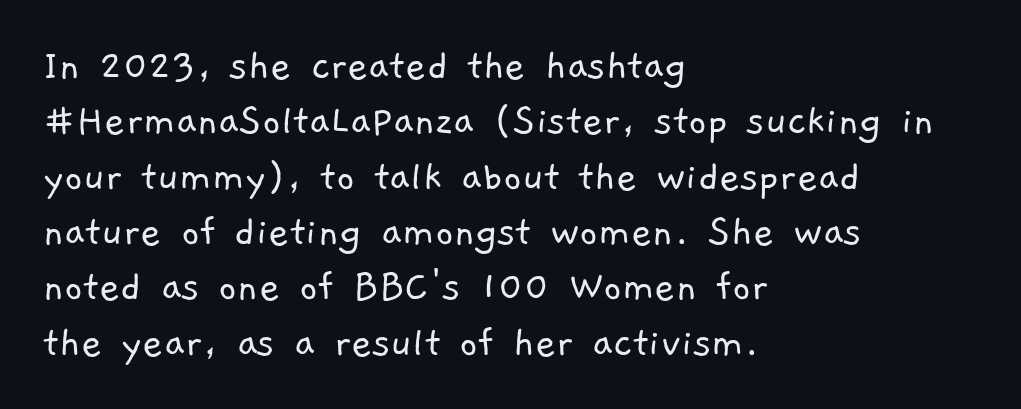
Q: Is the text bold? A: No.
Q: Is the typeface a serif or a sans-serif typeface? A: Sans-serif.
Q: Is the text underlined? A: No.
Q: How is the paragraph aligned? A: Left-aligned.
Q: Is the spacing between letters normal or unusually wide? A: Normal.
Q: Width (condensed, normal, or wide)? A: Normal.
Q: Stroke contrast? A: Low.
Q: x-height? A: Medium.
Q: Monospaced? A: No.
